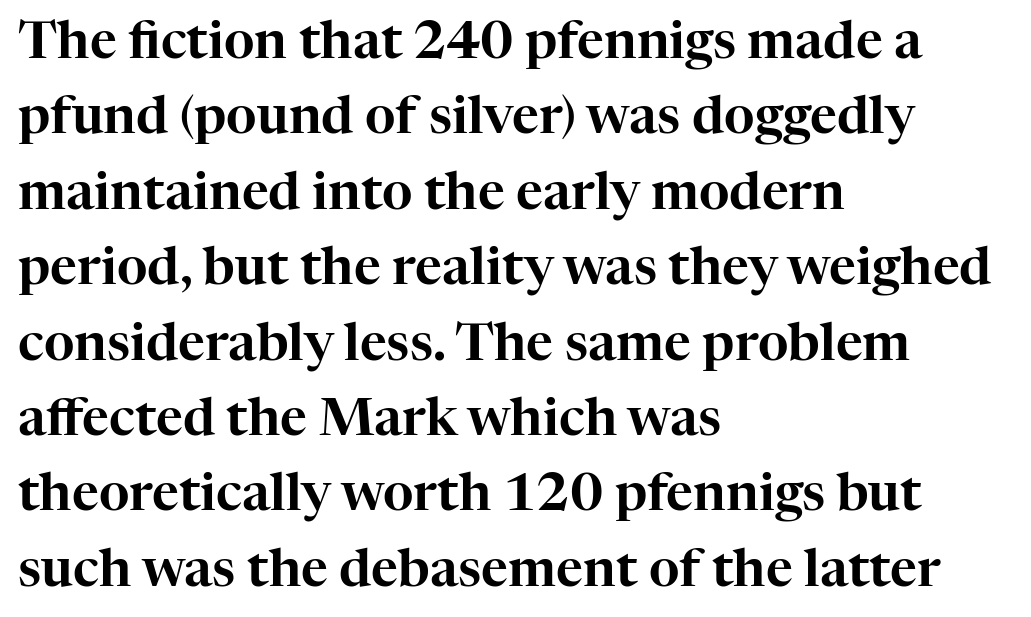
Q: Is the text italic (slanted)? A: No, it is upright.
Q: Is the typeface a serif or a sans-serif typeface? A: Serif.
Q: Is the text underlined? A: No.
Q: How is the paragraph aligned? A: Left-aligned.
Q: Is the spacing between letters normal or unusually wide? A: Normal.
Q: Is the spacing between lines tight, normal or loose? A: Normal.
Q: Width (condensed, normal, or wide)? A: Normal.
Q: Stroke contrast? A: High.
Q: x-height? A: Medium.
Q: Monospaced? A: No.
